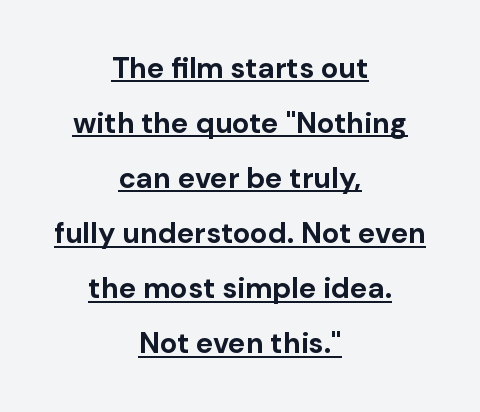
The image shows 29 px bold sans-serif type, upright; set centered, loose line spacing (1.9x), normal letter spacing, underlined; low stroke contrast and a medium x-height.
